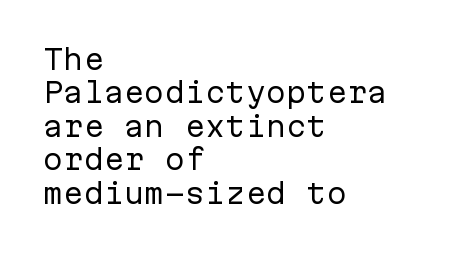
The image shows 27 px text type, upright; set left-aligned, line spacing 1.24x, normal letter spacing, not underlined.
